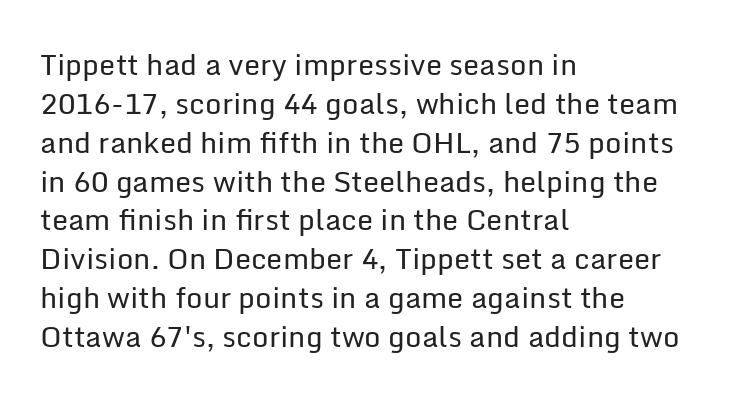
Q: Is the text bold? A: No.
Q: Is the text italic (slanted)? A: No, it is upright.
Q: Is the typeface a serif or a sans-serif typeface? A: Sans-serif.
Q: Is the text underlined? A: No.
Q: How is the paragraph aligned? A: Left-aligned.
Q: Is the spacing between letters normal or unusually wide? A: Normal.
Q: Is the spacing between lines tight, normal or loose? A: Normal.
Q: Width (condensed, normal, or wide)? A: Normal.
Q: Stroke contrast? A: Low.
Q: x-height? A: Medium.
Q: Monospaced? A: No.
